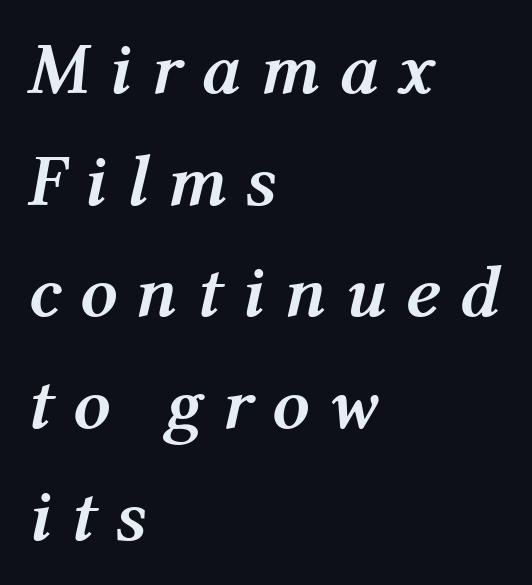
{"italic": "yes", "lean": "right", "slant_degrees": 12, "bold": "yes", "weight": "semibold", "width": "normal", "stroke_contrast": "medium", "x_height": "medium", "monospaced": "no", "underline": "no", "align": "left", "line_spacing": "normal", "line_spacing_ratio": 1.51, "letter_spacing": "wide", "letter_spacing_em": 0.25, "glyph_px": 74}
